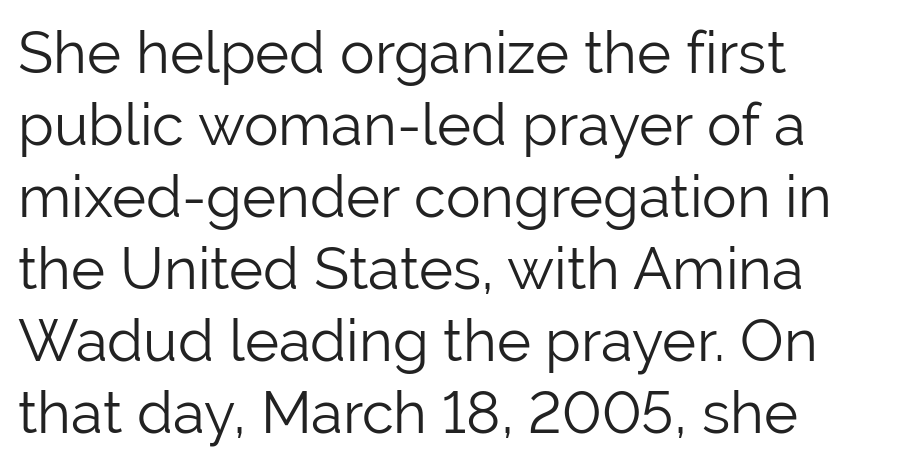
{"serif": "no", "italic": "no", "bold": "no", "weight": "light", "width": "normal", "stroke_contrast": "low", "x_height": "medium", "monospaced": "no", "underline": "no", "align": "left", "line_spacing_ratio": 1.24, "letter_spacing": "normal", "letter_spacing_em": 0.0, "glyph_px": 58}
